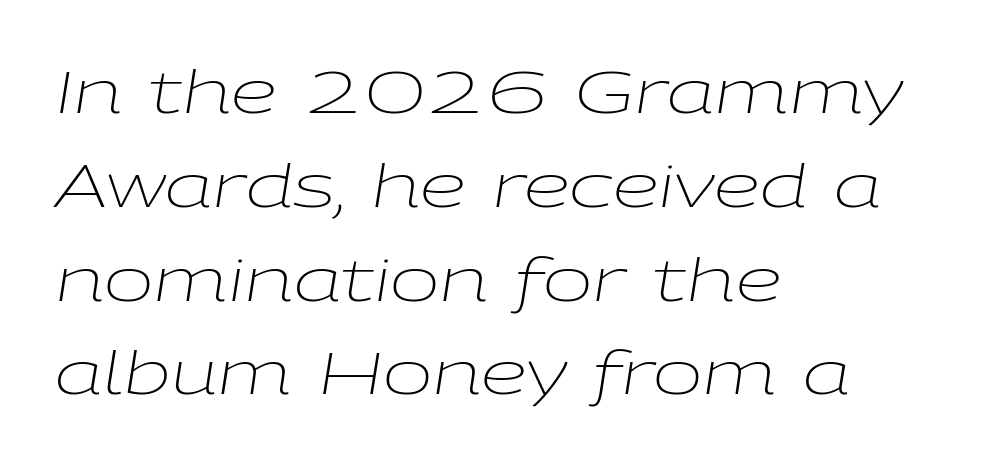
{"italic": "yes", "lean": "right", "slant_degrees": 9, "bold": "no", "weight": "light", "width": "wide", "stroke_contrast": "low", "x_height": "medium", "monospaced": "no", "underline": "no", "align": "left", "line_spacing": "normal", "line_spacing_ratio": 1.59, "letter_spacing": "normal", "letter_spacing_em": 0.0, "glyph_px": 59}
